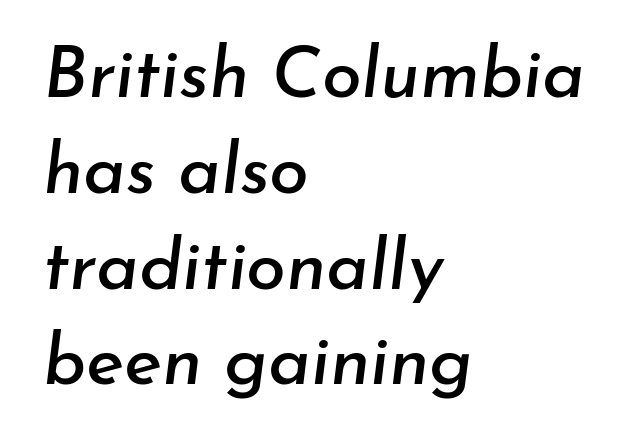
Q: Is the text italic (slanted)? A: Yes, it leans right by about 7 degrees.
Q: Is the text underlined? A: No.
Q: How is the paragraph aligned? A: Left-aligned.
Q: Is the spacing between letters normal or unusually wide? A: Normal.
Q: Is the spacing between lines tight, normal or loose? A: Normal.
Q: Width (condensed, normal, or wide)? A: Normal.
Q: Stroke contrast? A: Low.
Q: x-height? A: Small.
Q: Monospaced? A: No.
